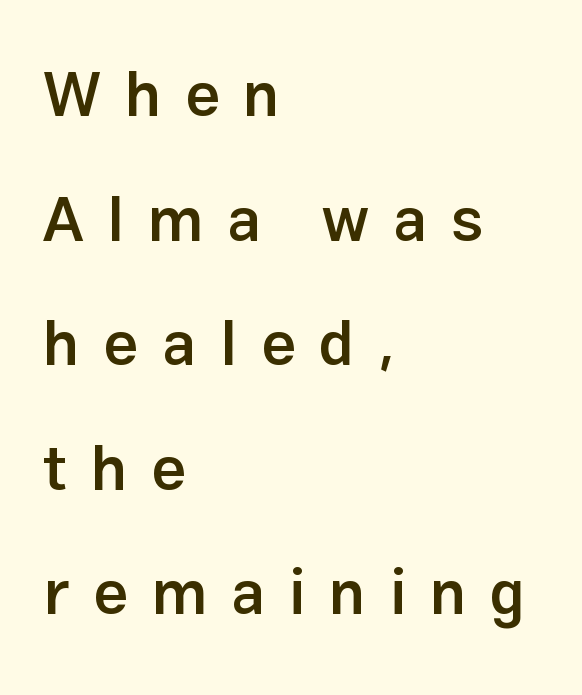
{"serif": "no", "italic": "no", "bold": "semi", "weight": "semibold", "width": "normal", "stroke_contrast": "low", "x_height": "medium", "monospaced": "no", "underline": "no", "align": "left", "line_spacing": "loose", "line_spacing_ratio": 2.01, "letter_spacing": "wide", "letter_spacing_em": 0.38, "glyph_px": 62}
